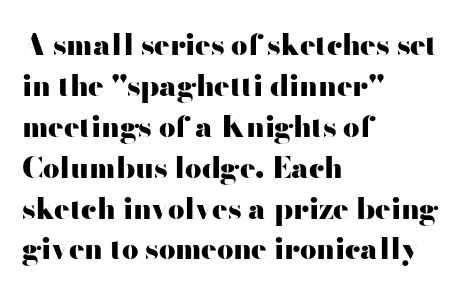
Q: Is the text bold? A: Yes.
Q: Is the text italic (slanted)? A: No, it is upright.
Q: Is the typeface a serif or a sans-serif typeface? A: Sans-serif.
Q: Is the text underlined? A: No.
Q: How is the paragraph aligned? A: Left-aligned.
Q: Is the spacing between letters normal or unusually wide? A: Normal.
Q: Is the spacing between lines tight, normal or loose? A: Normal.
Q: Width (condensed, normal, or wide)? A: Wide.
Q: Stroke contrast? A: High.
Q: x-height? A: Small.
Q: Monospaced? A: No.
